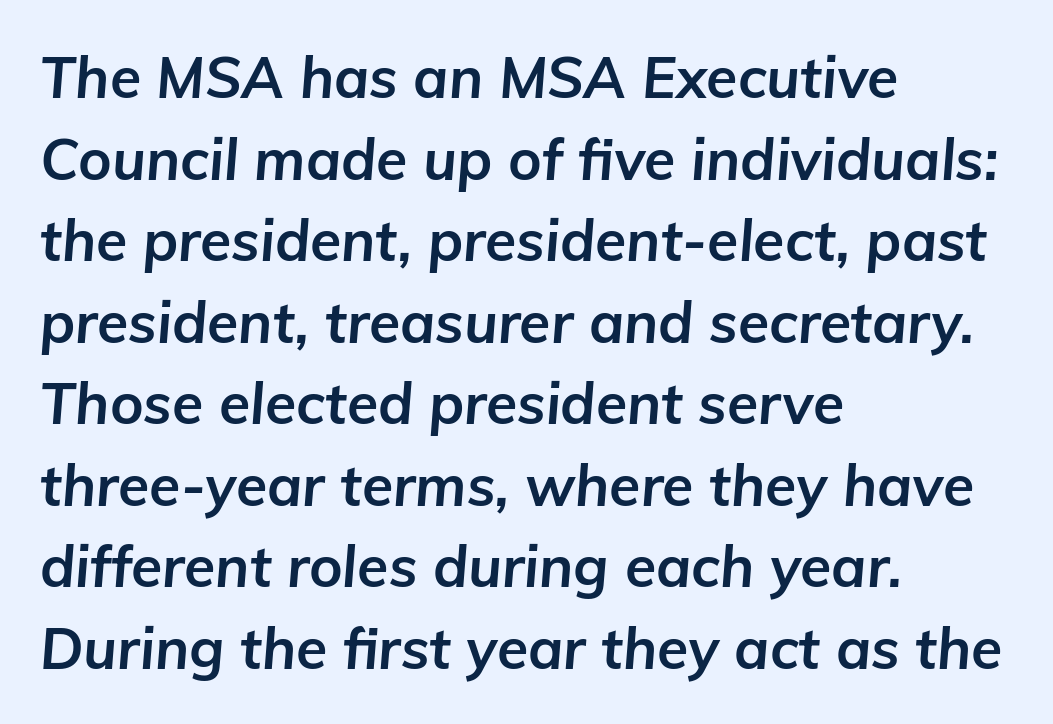
The image shows 57 px bold type, italic (leaning right); set left-aligned, normal line spacing (1.43x), normal letter spacing, not underlined; low stroke contrast and a medium x-height.
